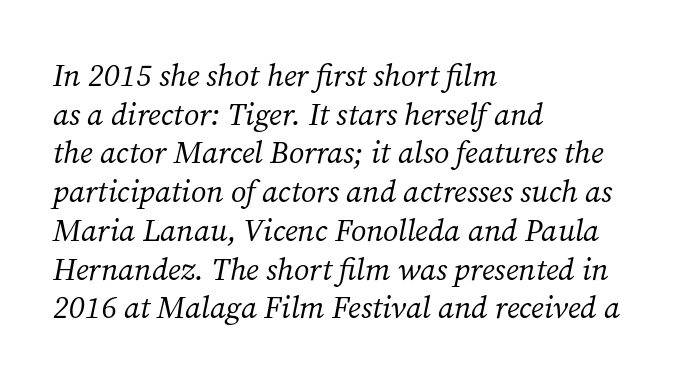
{"serif": "yes", "italic": "yes", "lean": "right", "slant_degrees": 12, "bold": "no", "weight": "regular", "width": "normal", "stroke_contrast": "medium", "x_height": "medium", "monospaced": "no", "underline": "no", "align": "left", "line_spacing": "normal", "line_spacing_ratio": 1.25, "letter_spacing": "normal", "letter_spacing_em": 0.0, "glyph_px": 31}
